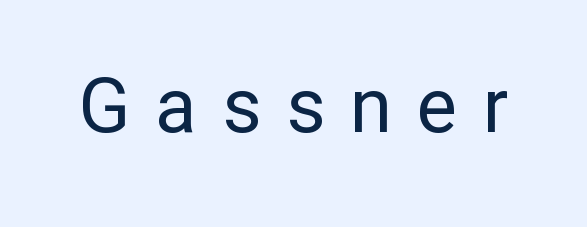
The image shows 76 px regular-weight sans-serif type, upright; set unusually wide letter spacing (+0.33 em), not underlined; low stroke contrast and a medium x-height.
